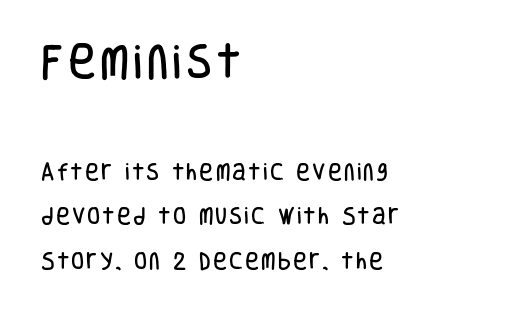
The image shows 38 px condensed sans-serif type, upright; set left-aligned, loose line spacing (2.35x), not underlined; the first (top) block is 2.0x larger; low stroke contrast and a large x-height.
